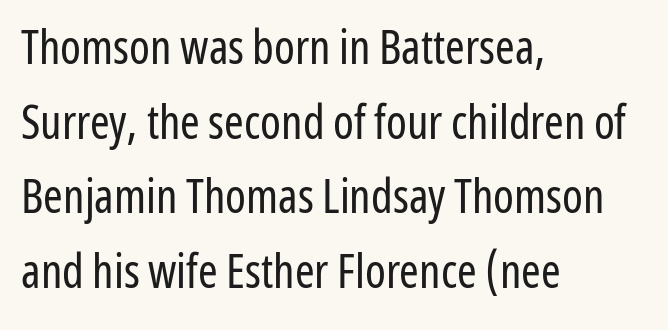
{"serif": "no", "italic": "no", "bold": "no", "weight": "regular", "width": "condensed", "stroke_contrast": "low", "x_height": "medium", "monospaced": "no", "underline": "no", "align": "left", "line_spacing": "normal", "line_spacing_ratio": 1.59, "letter_spacing": "normal", "letter_spacing_em": 0.0, "glyph_px": 47}
